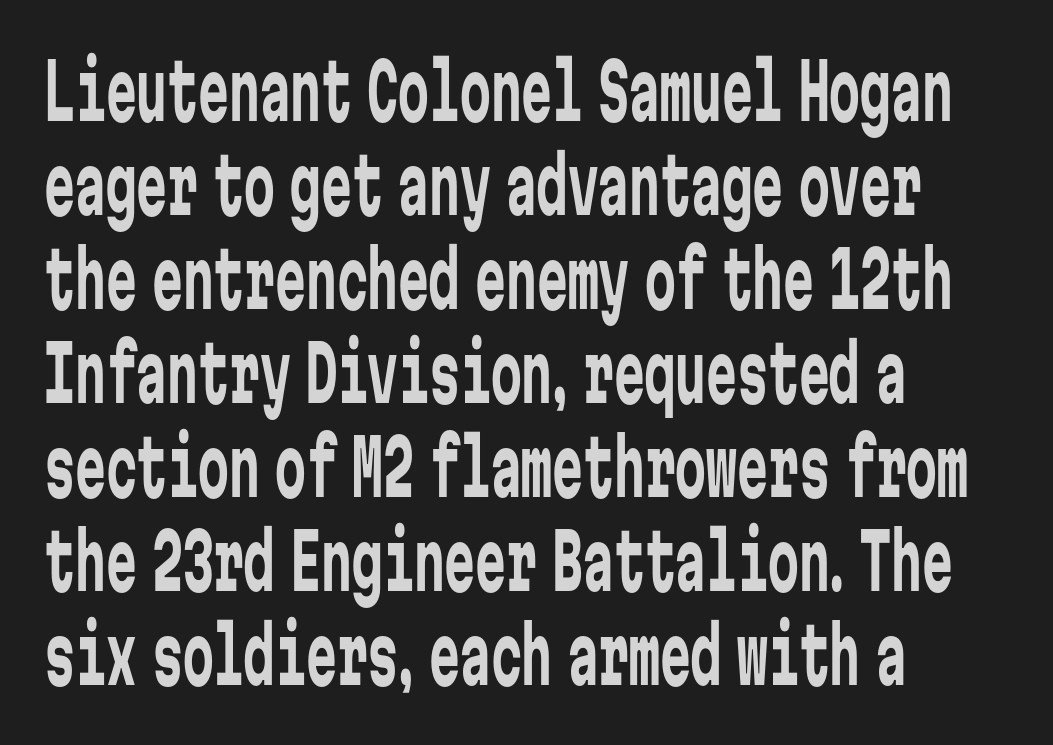
Visually the block forms a straight wall on the left and a jagged coastline on the right. These lines keep a tight, regular rhythm from letter to letter. Note: no serifs on the glyphs. Any mark beneath the type? The region is blank.
